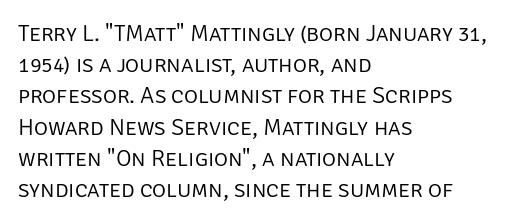
Q: Is the text bold? A: No.
Q: Is the text italic (slanted)? A: No, it is upright.
Q: Is the text underlined? A: No.
Q: How is the paragraph aligned? A: Left-aligned.
Q: Is the spacing between letters normal or unusually wide? A: Normal.
Q: Is the spacing between lines tight, normal or loose? A: Normal.
